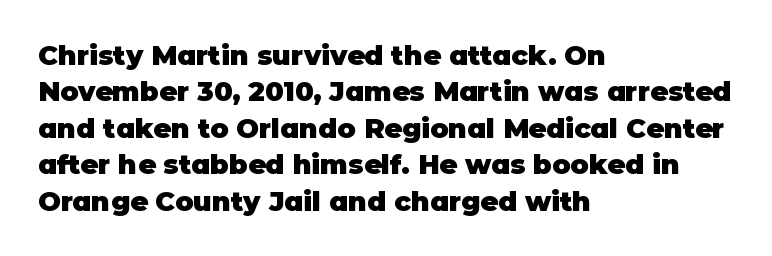
Q: Is the text bold? A: Yes.
Q: Is the text italic (slanted)? A: No, it is upright.
Q: Is the text underlined? A: No.
Q: How is the paragraph aligned? A: Left-aligned.
Q: Is the spacing between letters normal or unusually wide? A: Normal.
Q: Is the spacing between lines tight, normal or loose? A: Normal.
